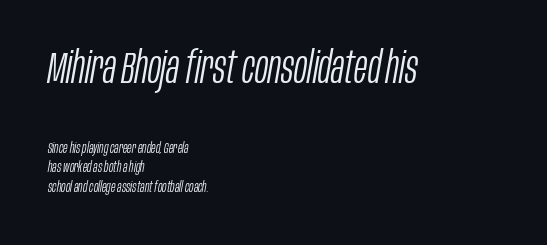
The image shows 44 px light, condensed type, italic (leaning right); set left-aligned, normal line spacing (1.31x), normal letter spacing, not underlined; the first (top) block is 2.93x larger; low stroke contrast and a large x-height.
